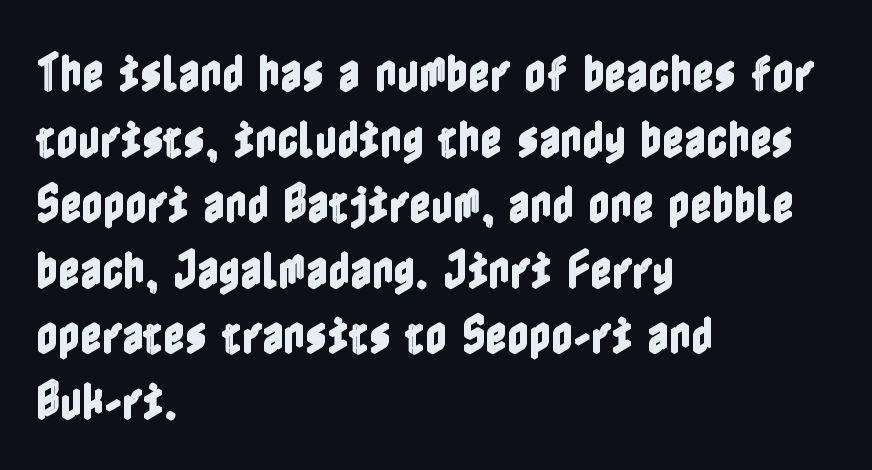
{"italic": "no", "width": "condensed", "x_height": "medium", "underline": "no", "align": "left", "line_spacing": "normal", "line_spacing_ratio": 1.56, "letter_spacing": "normal", "letter_spacing_em": 0.0, "glyph_px": 42}
